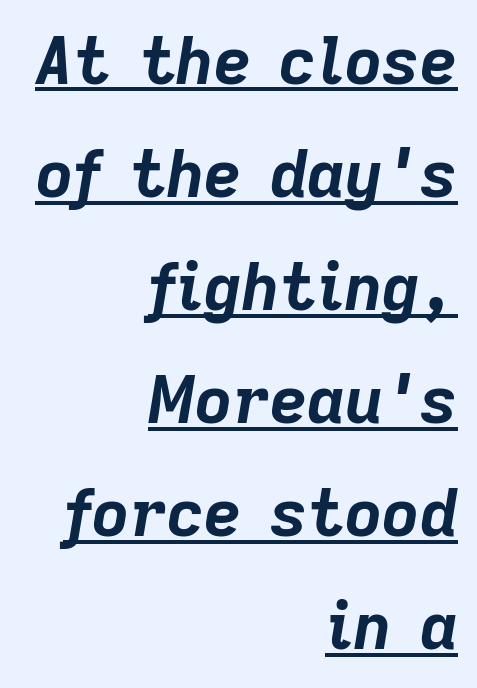
{"italic": "yes", "lean": "right", "slant_degrees": 9, "bold": "yes", "weight": "bold", "width": "normal", "stroke_contrast": "low", "x_height": "medium", "monospaced": "no", "underline": "yes", "align": "right", "line_spacing_ratio": 1.74, "letter_spacing": "normal", "letter_spacing_em": 0.0, "glyph_px": 65}
